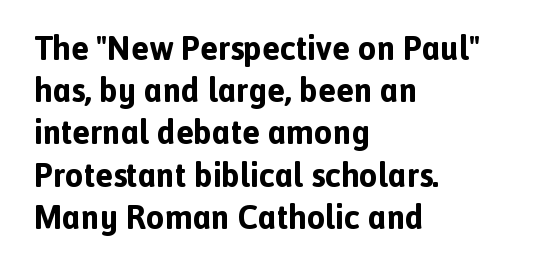
The image shows 33 px bold sans-serif type, upright; set left-aligned, normal line spacing (1.28x), normal letter spacing, not underlined; a medium x-height.
